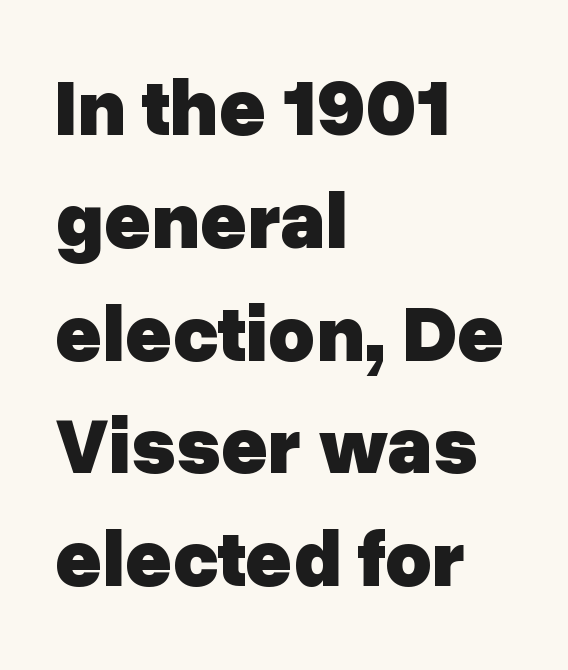
{"serif": "no", "italic": "no", "bold": "yes", "weight": "heavy", "width": "normal", "stroke_contrast": "low", "x_height": "medium", "monospaced": "no", "underline": "no", "align": "left", "line_spacing": "normal", "line_spacing_ratio": 1.41, "letter_spacing": "normal", "letter_spacing_em": 0.0, "glyph_px": 80}
